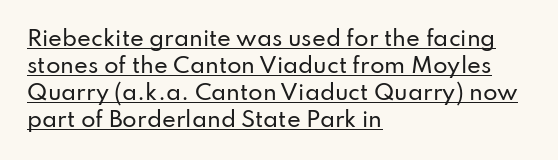
The image shows 21 px text type, upright; set left-aligned, normal line spacing (1.28x), normal letter spacing, underlined.
